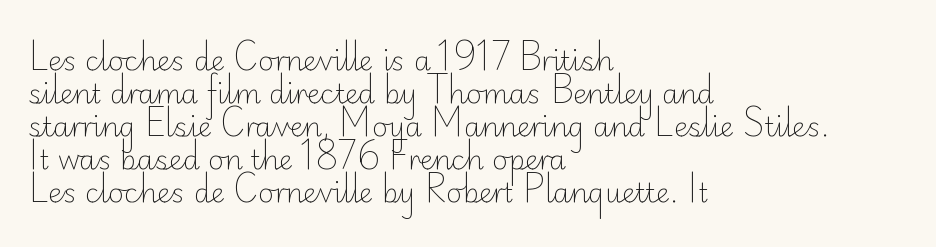
The image shows 27 px text type, upright; set left-aligned, line spacing 1.22x, normal letter spacing, not underlined.
